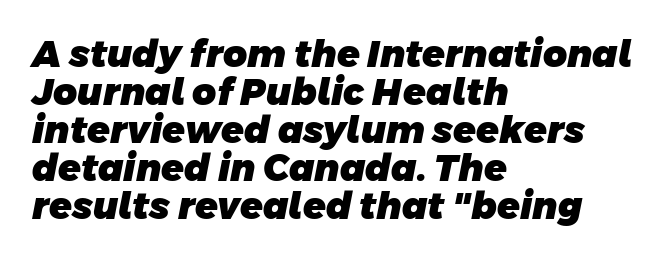
The image shows 37 px heavy sans-serif type; set left-aligned, tight line spacing (1.03x), normal letter spacing, not underlined; low stroke contrast and a large x-height.
